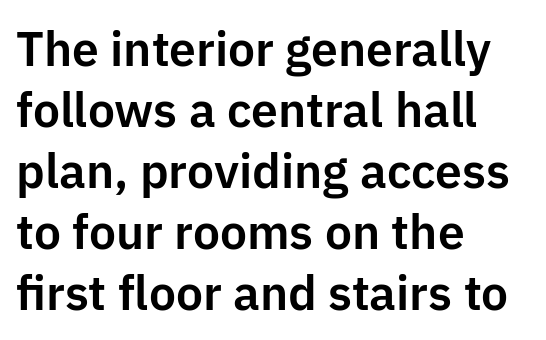
The image shows 48 px sans-serif type, upright; set left-aligned, normal line spacing (1.27x), normal letter spacing, not underlined; low stroke contrast and a medium x-height.
